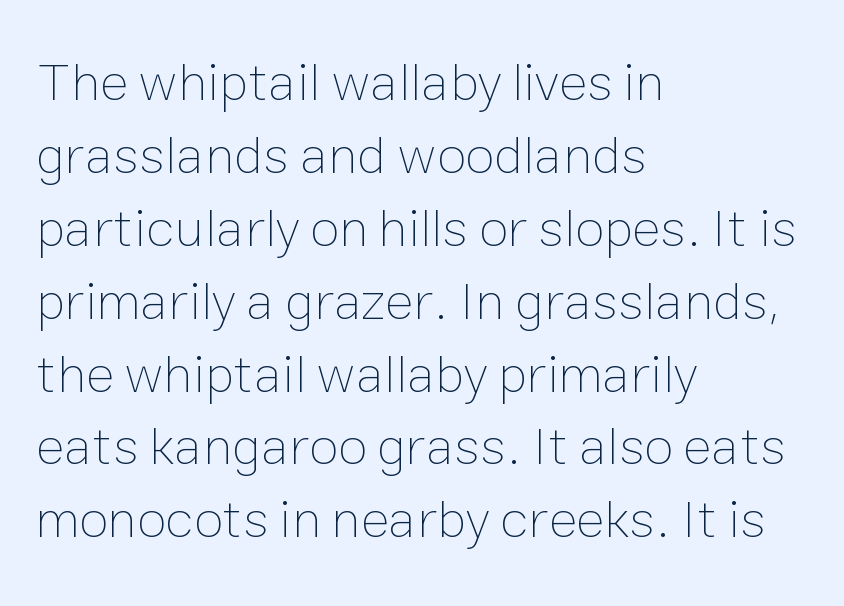
{"italic": "no", "bold": "no", "weight": "thin", "width": "normal", "stroke_contrast": "low", "x_height": "medium", "monospaced": "no", "underline": "no", "align": "left", "line_spacing": "normal", "line_spacing_ratio": 1.35, "letter_spacing": "normal", "letter_spacing_em": 0.0, "glyph_px": 54}
